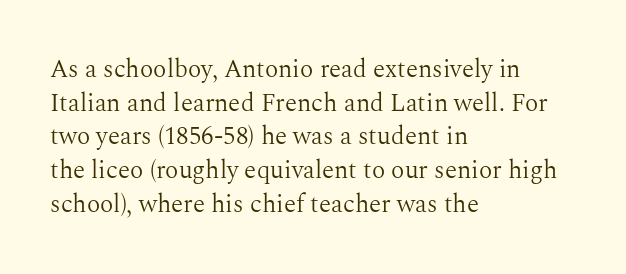
Q: Is the text bold? A: No.
Q: Is the text italic (slanted)? A: No, it is upright.
Q: Is the text underlined? A: No.
Q: How is the paragraph aligned? A: Left-aligned.
Q: Is the spacing between letters normal or unusually wide? A: Normal.
Q: Is the spacing between lines tight, normal or loose? A: Normal.
